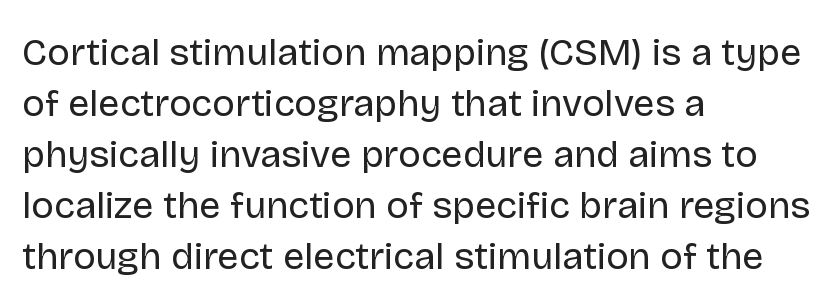
The lines in this sample share a left origin and differ only in where they stop. Looks like regular typesetting: each glyph gets only the width it needs. The strip under each line holds only bare page. A typesetter would call this zero additional tracking.
